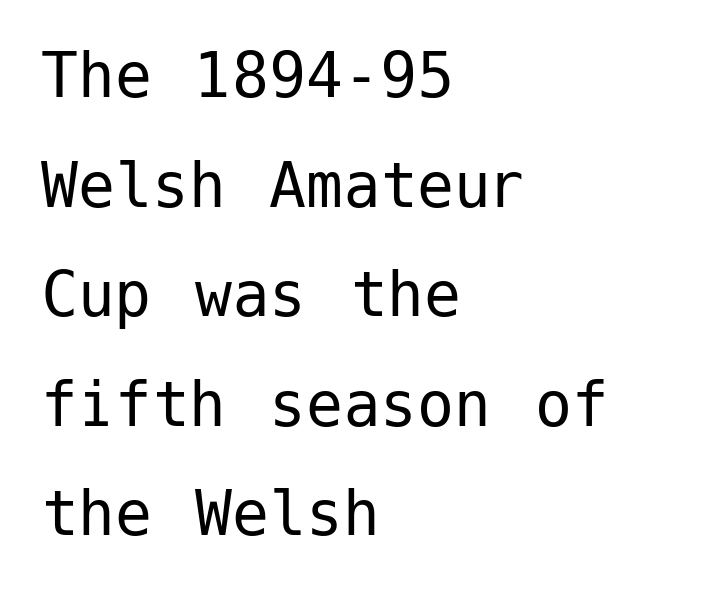
Is the letter spacing exaggerated? No — it looks like the ordinary default. A clean baseline with only descenders dipping below it. I'd call this a sans setting — the letters go barefoot. Posture: vertical. The weight tops out at a normal text grade. A typesetter would call this leading conventional body-copy spacing.
